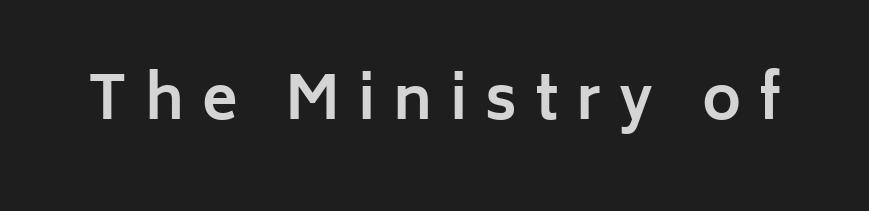
{"serif": "no", "italic": "no", "bold": "yes", "weight": "bold", "width": "normal", "stroke_contrast": "low", "x_height": "medium", "monospaced": "no", "underline": "no", "letter_spacing": "wide", "letter_spacing_em": 0.3, "glyph_px": 59}
